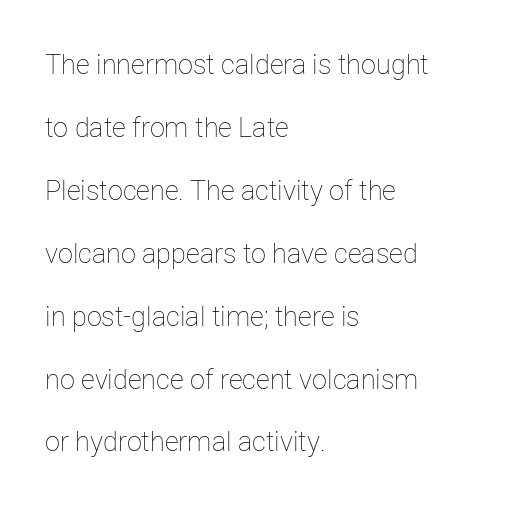
{"italic": "no", "bold": "no", "underline": "no", "align": "left", "line_spacing": "loose", "line_spacing_ratio": 2.33, "letter_spacing": "normal", "letter_spacing_em": 0.0, "glyph_px": 27}
